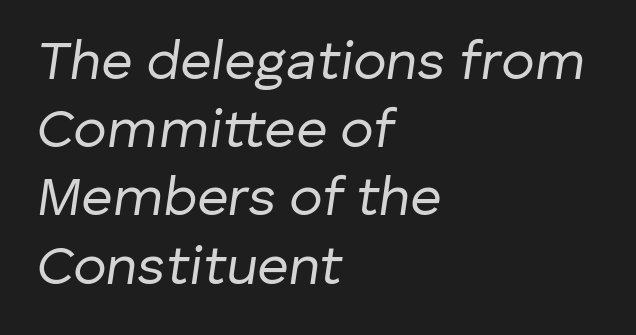
The tracking reads as untouched default to a designer's eye. Weight class: somewhere from thin through regular. Characters are canted at an angle relative to the baseline's perpendicular. Left-aligned paragraph, ragged on the right. The words here are not underlined. A typesetter would call this proportional, since set widths differ per character.
